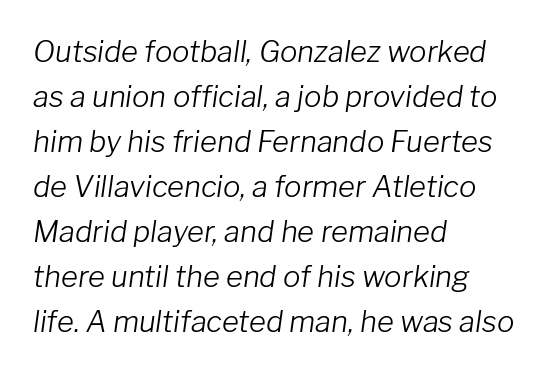
Q: Is the text bold? A: No.
Q: Is the text italic (slanted)? A: Yes, it leans right by about 8 degrees.
Q: Is the text underlined? A: No.
Q: How is the paragraph aligned? A: Left-aligned.
Q: Is the spacing between letters normal or unusually wide? A: Normal.
Q: Is the spacing between lines tight, normal or loose? A: Normal.
Q: Width (condensed, normal, or wide)? A: Normal.
Q: Stroke contrast? A: Low.
Q: x-height? A: Medium.
Q: Monospaced? A: No.
